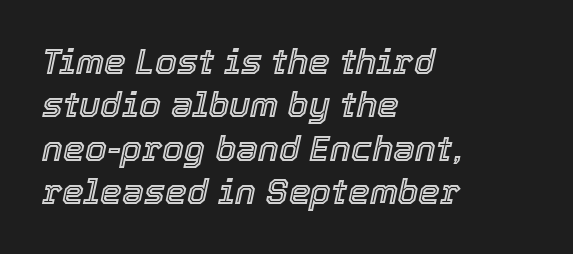
The image shows 35 px text type, italic (leaning right); set left-aligned, line spacing 1.24x, normal letter spacing, not underlined; a medium x-height.
